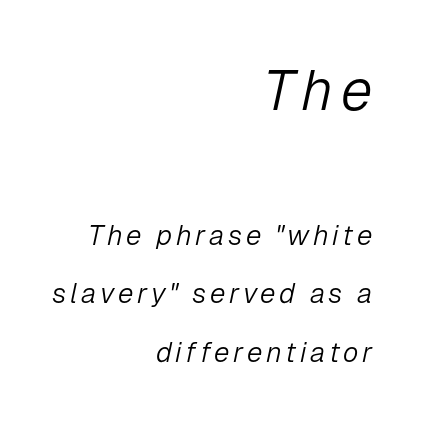
Q: Is the text bold? A: No.
Q: Is the text italic (slanted)? A: Yes, it leans right by about 12 degrees.
Q: Is the text underlined? A: No.
Q: How is the paragraph aligned? A: Right-aligned.
Q: Is the spacing between lines tight, normal or loose? A: Loose.
Q: Which block of text is set in a larger size, the first (top) or the second (bottom)? A: The first (top) one.
Q: Width (condensed, normal, or wide)? A: Normal.
Q: Stroke contrast? A: Low.
Q: x-height? A: Medium.
Q: Monospaced? A: No.
